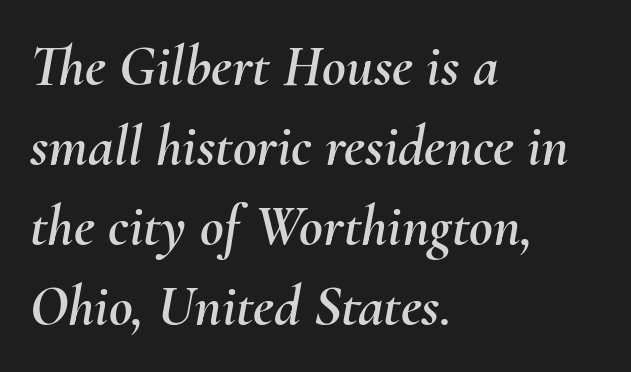
Q: Is the text italic (slanted)? A: Yes, it leans right by about 10 degrees.
Q: Is the text underlined? A: No.
Q: How is the paragraph aligned? A: Left-aligned.
Q: Is the spacing between letters normal or unusually wide? A: Normal.
Q: Is the spacing between lines tight, normal or loose? A: Normal.
Q: Width (condensed, normal, or wide)? A: Normal.
Q: Stroke contrast? A: Medium.
Q: x-height? A: Small.
Q: Monospaced? A: No.
